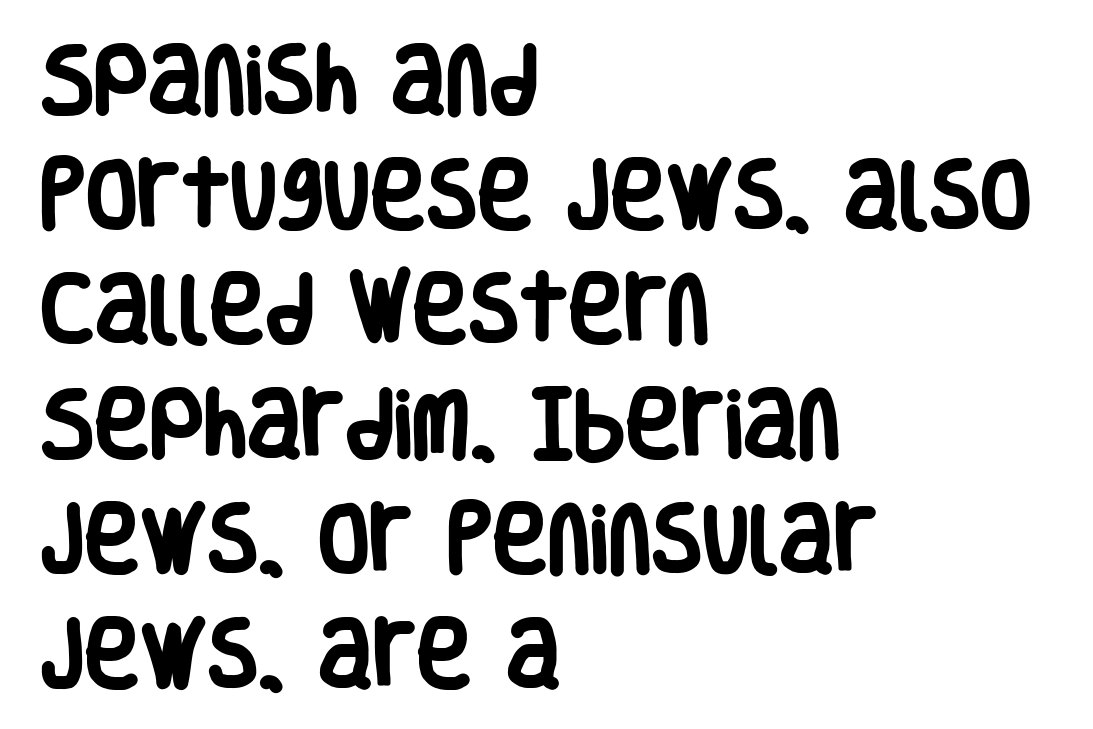
Q: Is the text bold? A: Yes.
Q: Is the text italic (slanted)? A: No, it is upright.
Q: Is the typeface a serif or a sans-serif typeface? A: Sans-serif.
Q: Is the text underlined? A: No.
Q: How is the paragraph aligned? A: Left-aligned.
Q: Is the spacing between letters normal or unusually wide? A: Normal.
Q: Is the spacing between lines tight, normal or loose? A: Normal.
Q: Width (condensed, normal, or wide)? A: Condensed.
Q: Stroke contrast? A: Low.
Q: x-height? A: Large.
Q: Monospaced? A: No.
